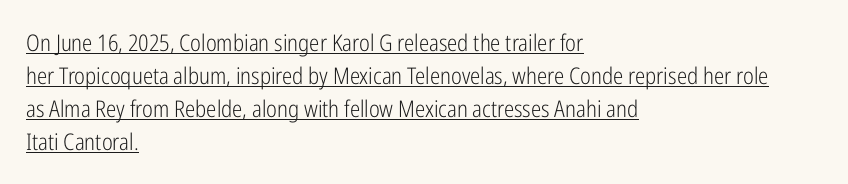
Stroke thickness stays within the range of a standard reading face or lighter. Honestly, the row spacing looks completely unremarkable. Somebody hit Ctrl+U on this one — the words are underlined. You can tell it's not italic because the verticals are truly vertical.
